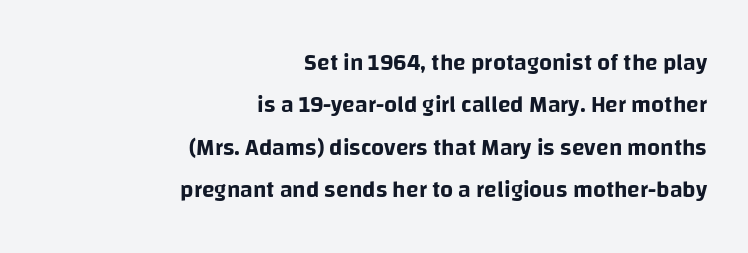
The image shows 23 px text type, upright; set right-aligned, line spacing 1.84x, normal letter spacing, not underlined.
